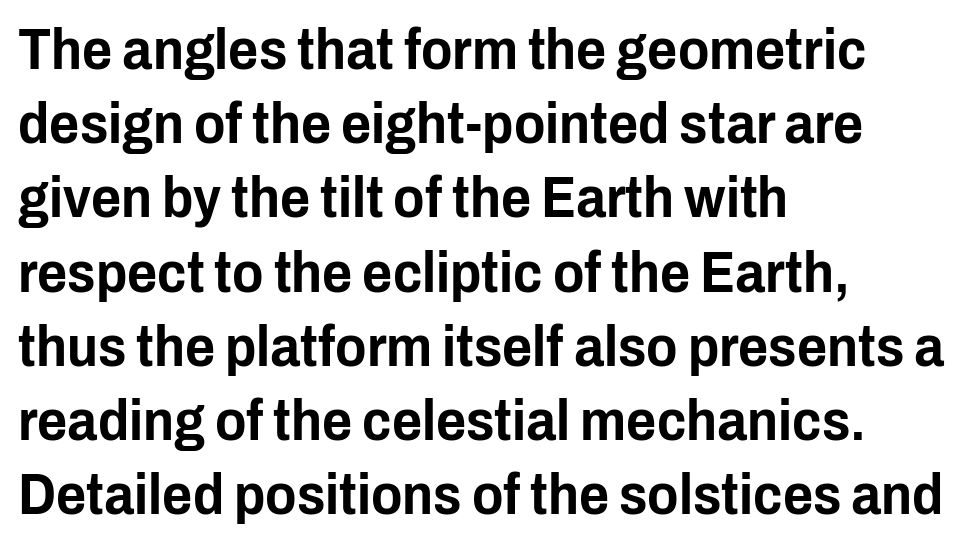
Posture: straight, roman, zero tilt. If you measured baseline to baseline, you'd find a middling distance. Type without underlining. Line starts are locked; line ends wander. Here the glyphs are tracked normally, forming tight word shapes. Look at the bottom of the vertical strokes: they stop flat, with no serifs.
